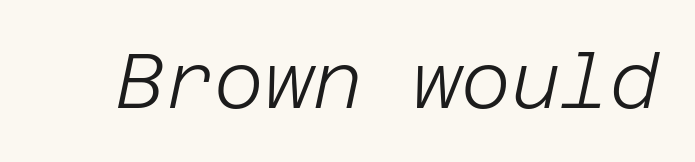
{"italic": "yes", "lean": "right", "slant_degrees": 12, "bold": "no", "weight": "light", "width": "normal", "stroke_contrast": "low", "x_height": "large", "underline": "no", "letter_spacing": "normal", "letter_spacing_em": 0.0, "glyph_px": 76}
